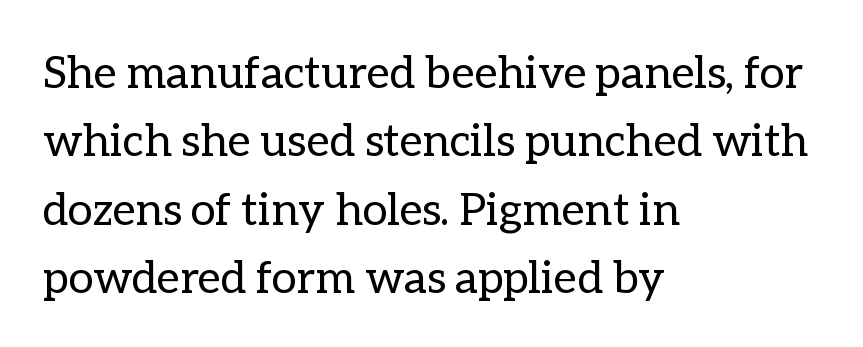
{"italic": "no", "bold": "no", "weight": "regular", "width": "normal", "stroke_contrast": "low", "x_height": "medium", "monospaced": "no", "underline": "no", "align": "left", "line_spacing": "normal", "line_spacing_ratio": 1.52, "letter_spacing": "normal", "letter_spacing_em": 0.0, "glyph_px": 45}
